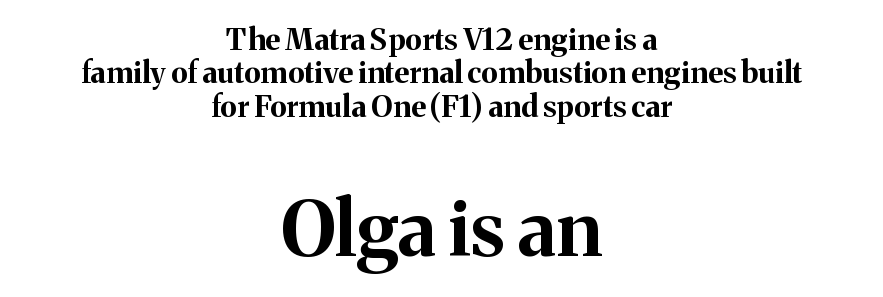
Q: Is the text bold? A: Yes.
Q: Is the text italic (slanted)? A: No, it is upright.
Q: Is the typeface a serif or a sans-serif typeface? A: Serif.
Q: Is the text underlined? A: No.
Q: How is the paragraph aligned? A: Centered.
Q: Is the spacing between letters normal or unusually wide? A: Normal.
Q: Is the spacing between lines tight, normal or loose? A: Tight.
Q: Which block of text is set in a larger size, the first (top) or the second (bottom)? A: The second (bottom) one.
Q: Width (condensed, normal, or wide)? A: Normal.
Q: Stroke contrast? A: Medium.
Q: x-height? A: Medium.
Q: Monospaced? A: No.
